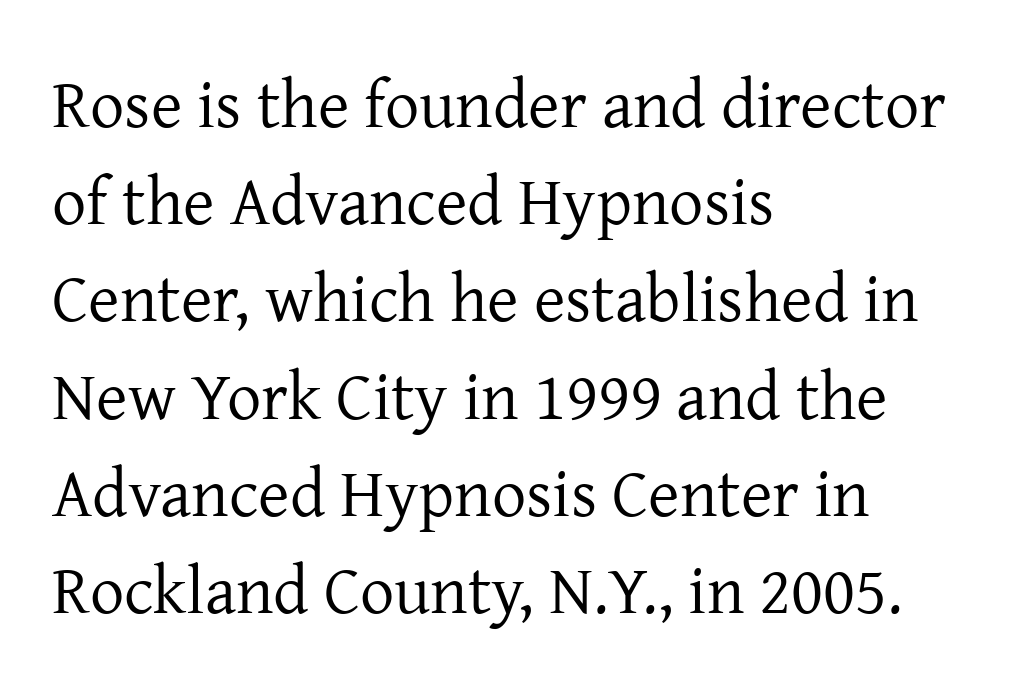
The image shows 68 px regular-weight serif type, upright; set left-aligned, normal line spacing (1.43x), normal letter spacing, not underlined; low stroke contrast and a medium x-height.
